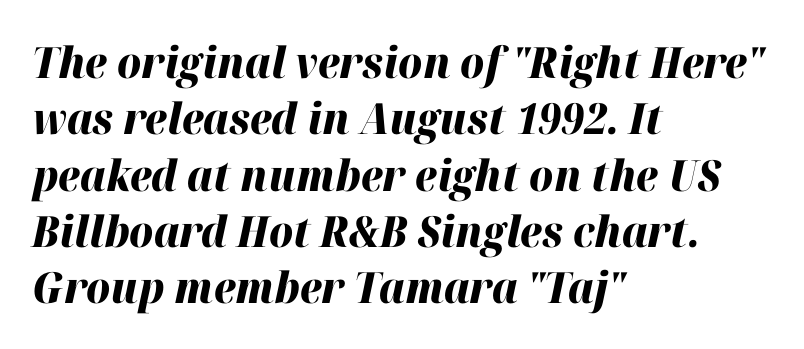
Q: Is the text bold? A: Yes.
Q: Is the text italic (slanted)? A: Yes, it leans right by about 12 degrees.
Q: Is the text underlined? A: No.
Q: How is the paragraph aligned? A: Left-aligned.
Q: Is the spacing between letters normal or unusually wide? A: Normal.
Q: Is the spacing between lines tight, normal or loose? A: Normal.
Q: Width (condensed, normal, or wide)? A: Normal.
Q: Stroke contrast? A: High.
Q: x-height? A: Medium.
Q: Monospaced? A: No.
